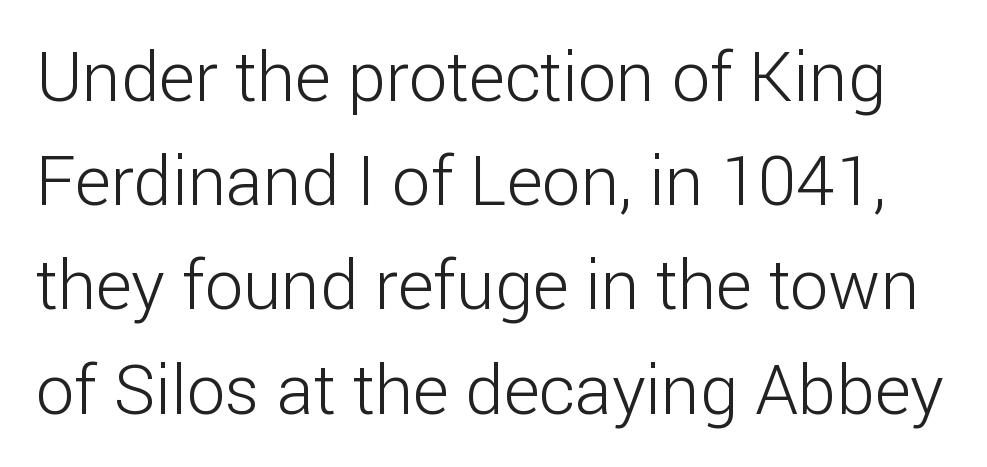
If you measured baseline to baseline, you'd find a middling distance. Weight: not bold — regular or lighter. Honestly, the letter spacing is just normal — you wouldn't notice it. The letters advance in unequal steps, a hallmark of proportional type. This is sans-serif lettering, the kind often seen on screens and signage.
